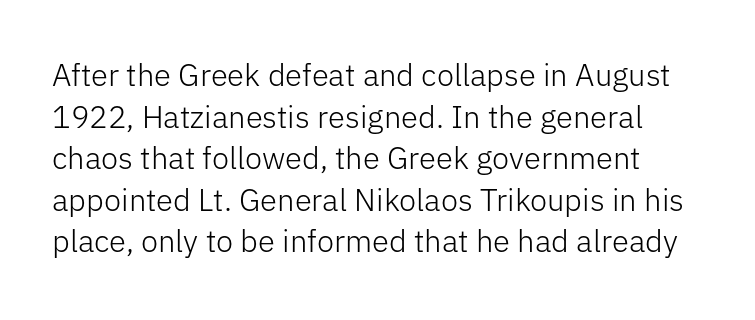
The image shows 31 px light sans-serif type, upright; set normal line spacing (1.34x), normal letter spacing, not underlined; low stroke contrast and a medium x-height.
